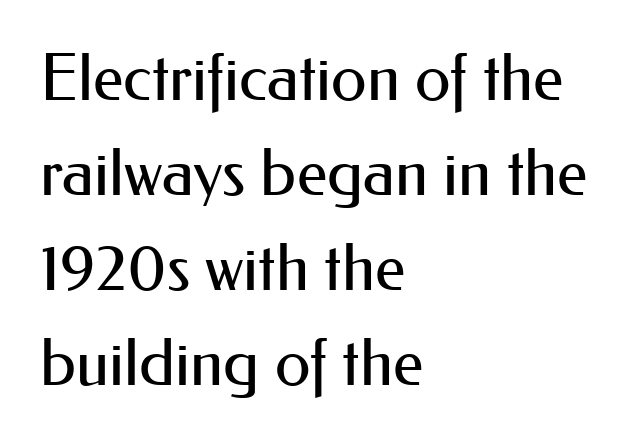
Q: Is the text bold? A: No.
Q: Is the text italic (slanted)? A: No, it is upright.
Q: Is the typeface a serif or a sans-serif typeface? A: Sans-serif.
Q: Is the text underlined? A: No.
Q: How is the paragraph aligned? A: Left-aligned.
Q: Is the spacing between letters normal or unusually wide? A: Normal.
Q: Is the spacing between lines tight, normal or loose? A: Normal.
Q: Width (condensed, normal, or wide)? A: Normal.
Q: Stroke contrast? A: Medium.
Q: x-height? A: Small.
Q: Monospaced? A: No.
